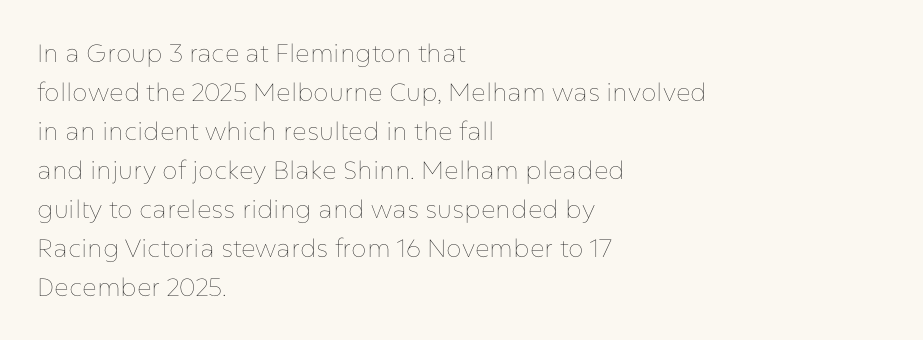
The space between consecutive lines is moderate. In terms of letterspacing, this is plain default setting. This rendering features lettering with no underline. Is the stroke heavy? The answer is a plain regular-or-lighter.
